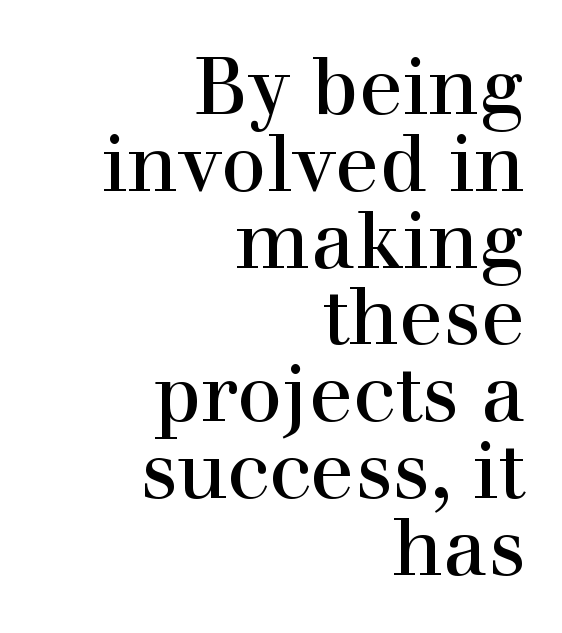
Here the designer chose a conventional face with non-uniform glyph widths. If you drew a line through each stem, it would be perfectly vertical. Unlike a clean sans, this face finishes its strokes with serifs. How would I describe the line gaps? Narrow and economical. Glyph-to-glyph distance matches everyday printed text. Glance below the letters and you will spot only blank space.
